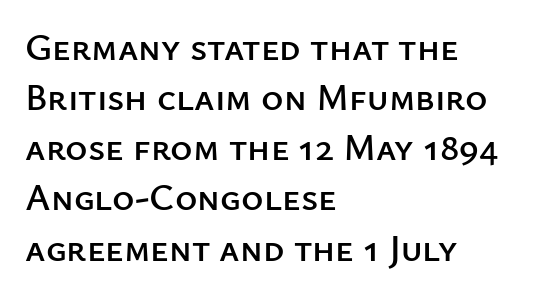
The image shows 38 px sans-serif type, upright; set left-aligned, normal line spacing (1.32x), normal letter spacing, not underlined; low stroke contrast and a medium x-height.
